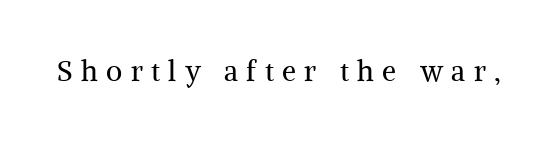
The image shows 28 px regular-weight serif type, upright; set unusually wide letter spacing (+0.3 em), not underlined; medium stroke contrast and a medium x-height.
